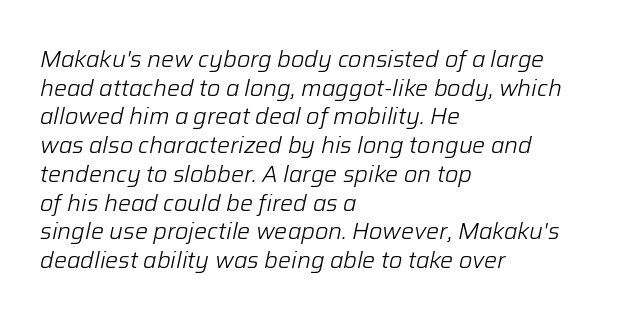
{"italic": "yes", "lean": "right", "slant_degrees": 12, "bold": "no", "underline": "no", "align": "left", "line_spacing": "normal", "line_spacing_ratio": 1.25, "letter_spacing": "normal", "letter_spacing_em": 0.0, "glyph_px": 23}
